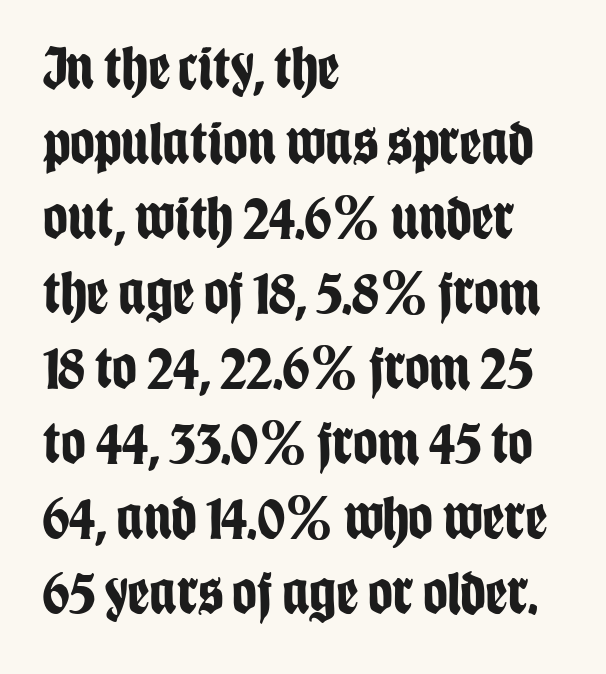
Q: Is the text bold? A: Yes.
Q: Is the text italic (slanted)? A: No, it is upright.
Q: Is the typeface a serif or a sans-serif typeface? A: Sans-serif.
Q: Is the text underlined? A: No.
Q: How is the paragraph aligned? A: Left-aligned.
Q: Is the spacing between letters normal or unusually wide? A: Normal.
Q: Width (condensed, normal, or wide)? A: Condensed.
Q: Stroke contrast? A: Low.
Q: x-height? A: Large.
Q: Monospaced? A: No.
